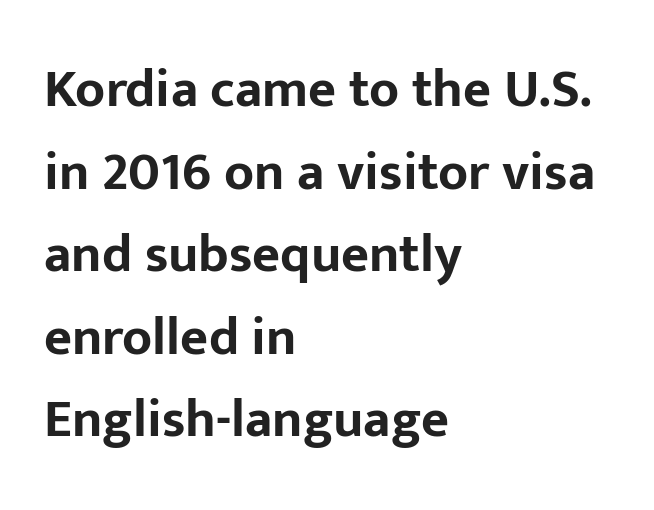
Q: Is the text bold? A: Yes.
Q: Is the text italic (slanted)? A: No, it is upright.
Q: Is the typeface a serif or a sans-serif typeface? A: Sans-serif.
Q: Is the text underlined? A: No.
Q: How is the paragraph aligned? A: Left-aligned.
Q: Is the spacing between letters normal or unusually wide? A: Normal.
Q: Is the spacing between lines tight, normal or loose? A: Normal.
Q: Width (condensed, normal, or wide)? A: Normal.
Q: Stroke contrast? A: Low.
Q: x-height? A: Medium.
Q: Monospaced? A: No.
